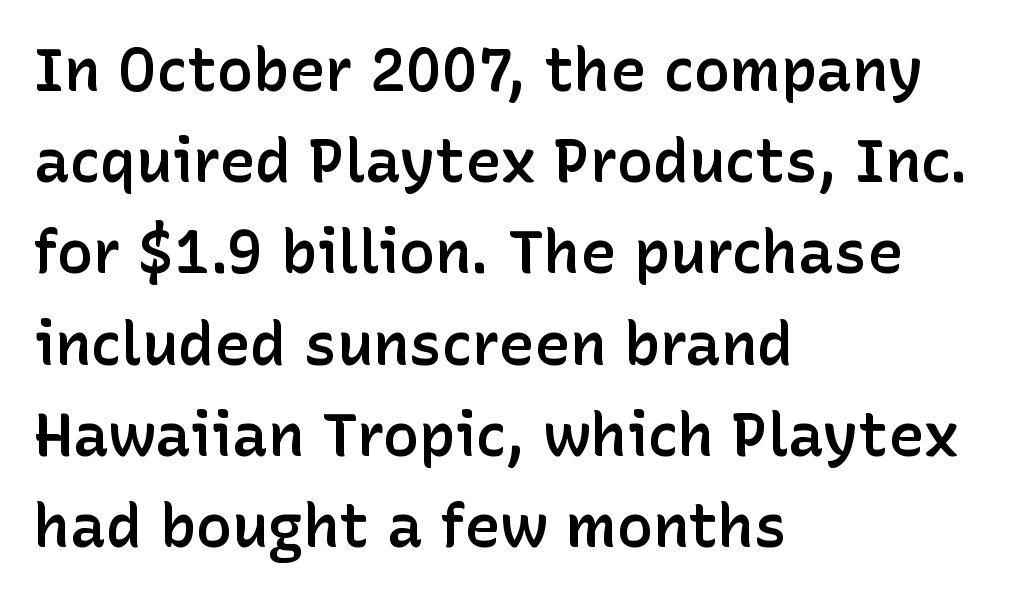
Q: Is the text bold? A: Semi-bold.
Q: Is the text italic (slanted)? A: No, it is upright.
Q: Is the typeface a serif or a sans-serif typeface? A: Sans-serif.
Q: Is the text underlined? A: No.
Q: How is the paragraph aligned? A: Left-aligned.
Q: Is the spacing between letters normal or unusually wide? A: Normal.
Q: Is the spacing between lines tight, normal or loose? A: Normal.
Q: Width (condensed, normal, or wide)? A: Normal.
Q: Stroke contrast? A: Low.
Q: x-height? A: Medium.
Q: Monospaced? A: No.
